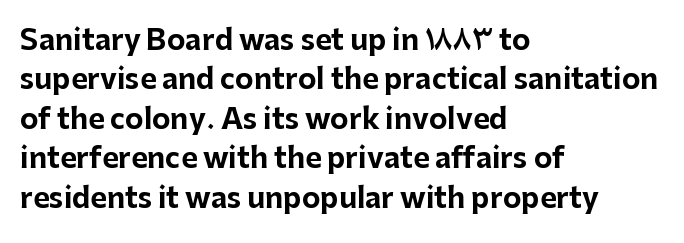
{"serif": "no", "italic": "no", "bold": "yes", "weight": "bold", "width": "normal", "stroke_contrast": "low", "x_height": "medium", "monospaced": "no", "underline": "no", "align": "left", "line_spacing": "normal", "line_spacing_ratio": 1.41, "letter_spacing": "normal", "letter_spacing_em": 0.0, "glyph_px": 28}
